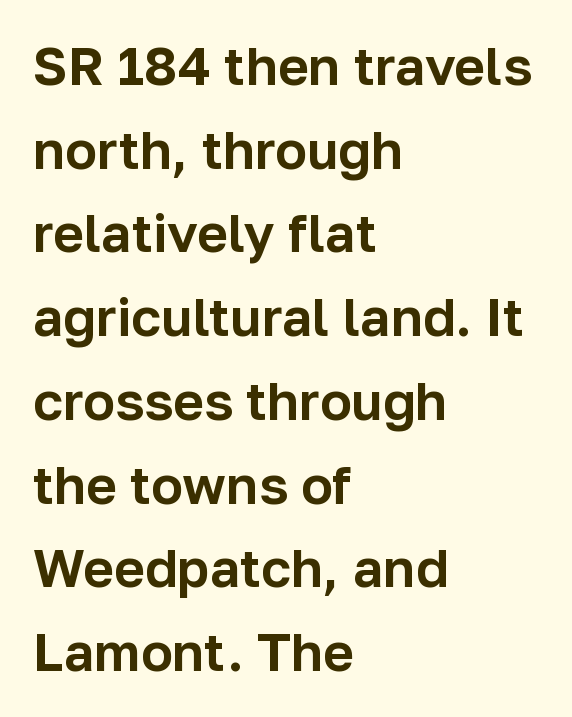
The line texture is even and compact thanks to regular tracking. The lines are quadded left. The lettering holds an erect, upright posture throughout. Regarding leading, the lines here are spaced in the standard way. These lines are rendered in a variable-pitch font.
